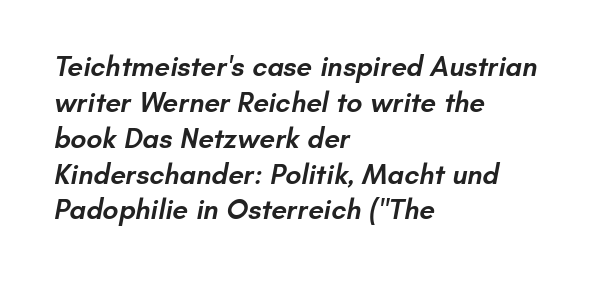
{"serif": "no", "bold": "semi", "weight": "semibold", "width": "normal", "stroke_contrast": "low", "x_height": "small", "monospaced": "no", "underline": "no", "align": "left", "line_spacing": "normal", "line_spacing_ratio": 1.28, "letter_spacing": "normal", "letter_spacing_em": 0.0, "glyph_px": 28}
